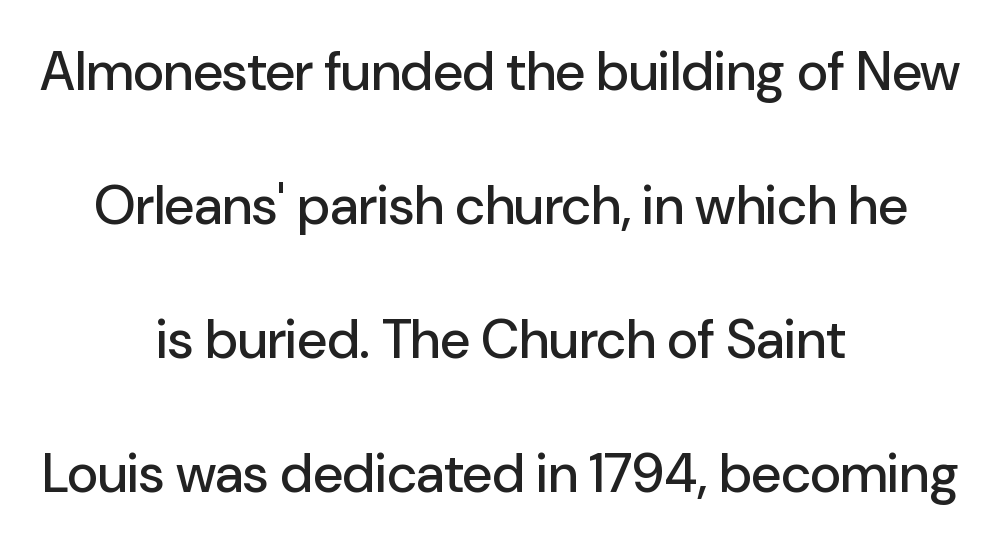
Rule under the text: the space is simply empty. This is the regular roman posture of the typeface. The letters sit at their default tracking, neither squeezed nor spread. Here the designer chose a conventional face with non-uniform glyph widths. A typesetter would label this face a sans.
